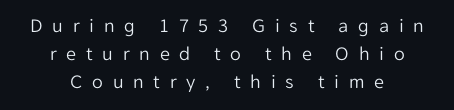
Q: Is the text bold? A: No.
Q: Is the text italic (slanted)? A: No, it is upright.
Q: Is the text underlined? A: No.
Q: How is the paragraph aligned? A: Centered.
Q: Is the spacing between letters normal or unusually wide? A: Unusually wide.
Q: Is the spacing between lines tight, normal or loose? A: Normal.
